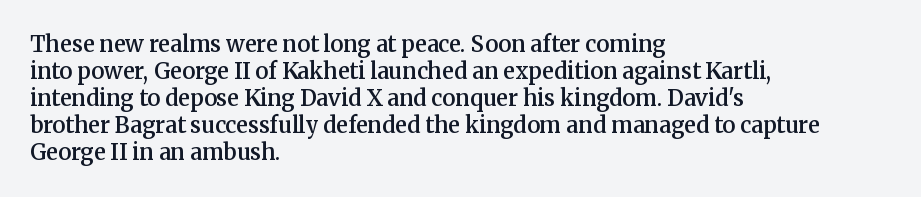
{"italic": "no", "bold": "semi", "underline": "no", "align": "left", "line_spacing_ratio": 1.23, "letter_spacing": "normal", "letter_spacing_em": 0.0, "glyph_px": 22}
